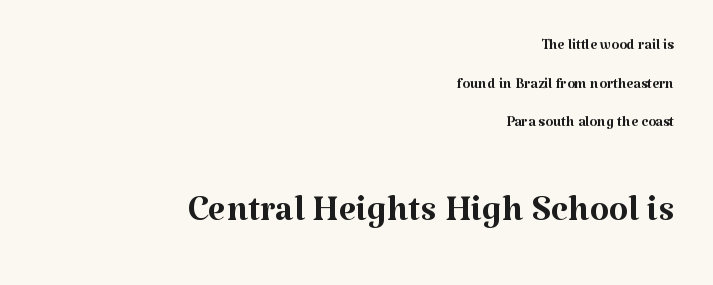
The image shows 50 px regular-weight serif type, upright; set right-aligned, loose line spacing (1.93x), normal letter spacing, not underlined; the second (bottom) block is 2.5x larger; medium stroke contrast and a medium x-height.
